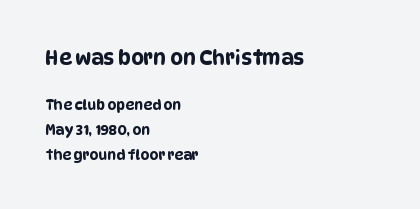
Q: Is the text underlined? A: No.
Q: How is the paragraph aligned? A: Left-aligned.
Q: Is the spacing between letters normal or unusually wide? A: Normal.
Q: Which block of text is set in a larger size, the first (top) or the second (bottom)? A: The first (top) one.
